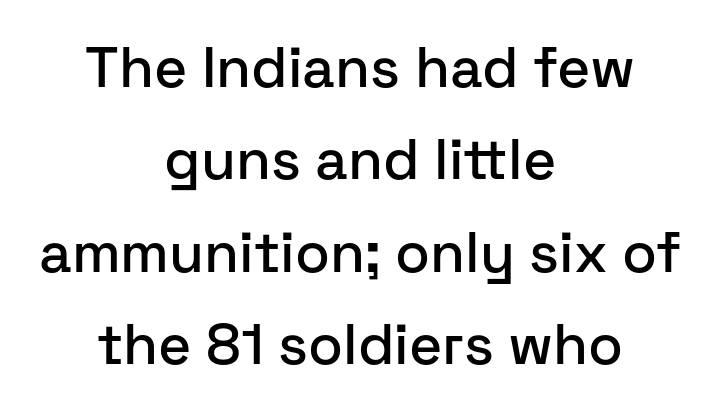
If you measured baseline to baseline, you'd find a middling distance. Examine the stroke ends and you'll find no serifs. The passage shown has conventional tracking throughout. The paragraph has two soft edges and a firm central axis. Just letters on the line, the space beneath them empty. Character widths vary here, with narrow letters taking less room than wide ones.
